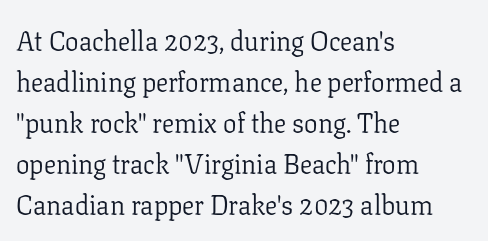
The image shows 27 px text type, upright; set left-aligned, normal line spacing (1.52x), normal letter spacing, not underlined.
